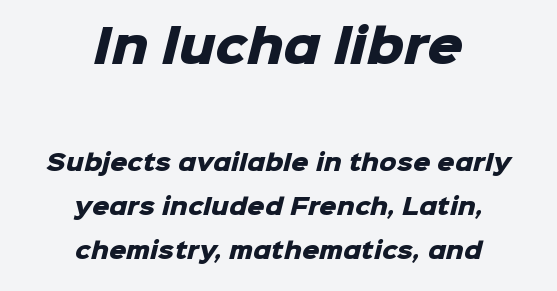
{"serif": "no", "bold": "yes", "weight": "heavy", "width": "normal", "stroke_contrast": "low", "x_height": "medium", "monospaced": "no", "underline": "no", "align": "center", "line_spacing": "loose", "line_spacing_ratio": 2.0, "letter_spacing": "normal", "letter_spacing_em": 0.0, "larger_block": "first", "size_ratio": 2.05, "glyph_px": 45}
